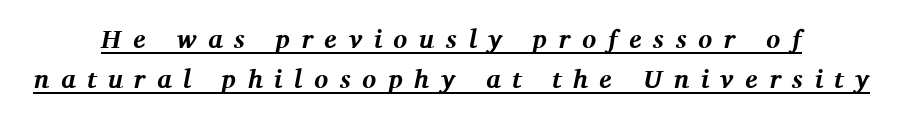
The tracking reads as deliberately expanded to a designer's eye. The lettering is marked with a stroke running underneath it. Caption: bold face, heavy strokes. Successive baselines arrive at the customary interval. The font's italic variant was chosen for this text.
